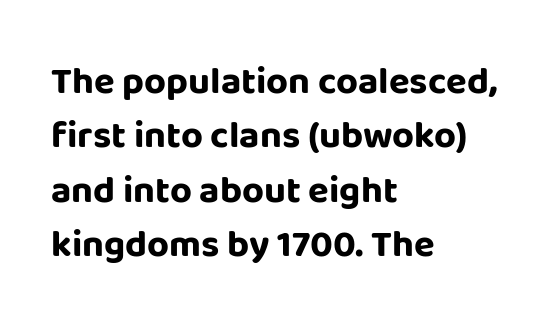
The image shows 38 px bold sans-serif type, upright; set left-aligned, normal line spacing (1.43x), normal letter spacing, not underlined; low stroke contrast and a large x-height.
